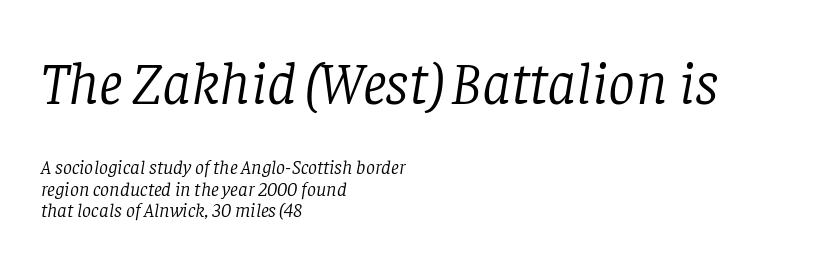
Q: Is the text bold? A: No.
Q: Is the text italic (slanted)? A: Yes, it leans right by about 8 degrees.
Q: Is the typeface a serif or a sans-serif typeface? A: Serif.
Q: Is the text underlined? A: No.
Q: How is the paragraph aligned? A: Left-aligned.
Q: Is the spacing between letters normal or unusually wide? A: Normal.
Q: Is the spacing between lines tight, normal or loose? A: Tight.
Q: Which block of text is set in a larger size, the first (top) or the second (bottom)? A: The first (top) one.
Q: Width (condensed, normal, or wide)? A: Normal.
Q: Stroke contrast? A: Low.
Q: x-height? A: Large.
Q: Monospaced? A: No.
